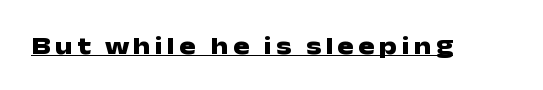
The image shows 25 px bold type, upright; set underlined.
